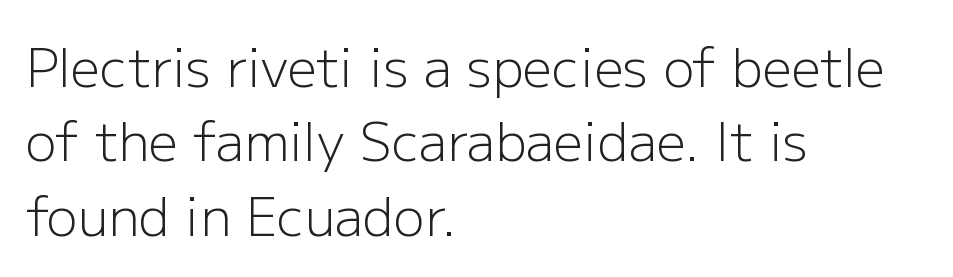
The image shows 52 px light sans-serif type, upright; set left-aligned, normal line spacing (1.43x), normal letter spacing, not underlined; low stroke contrast and a medium x-height.
